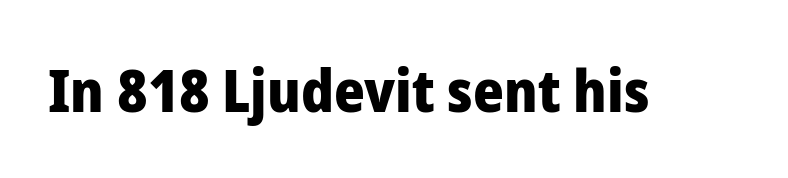
The image shows 59 px heavy sans-serif type, upright; set normal letter spacing, not underlined; low stroke contrast and a medium x-height.
